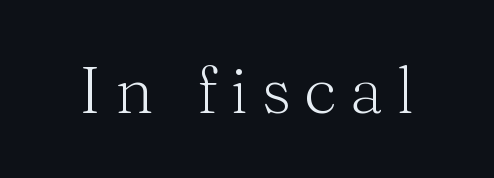
{"serif": "yes", "italic": "no", "bold": "no", "weight": "light", "width": "normal", "stroke_contrast": "medium", "x_height": "medium", "monospaced": "no", "underline": "no", "letter_spacing": "wide", "letter_spacing_em": 0.2, "glyph_px": 66}
